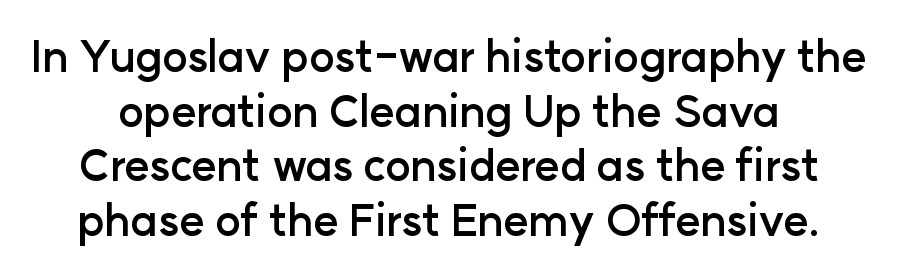
{"serif": "no", "italic": "no", "bold": "yes", "weight": "semibold", "width": "normal", "stroke_contrast": "low", "x_height": "medium", "monospaced": "no", "underline": "no", "line_spacing": "normal", "line_spacing_ratio": 1.27, "letter_spacing": "normal", "letter_spacing_em": 0.0, "glyph_px": 43}
